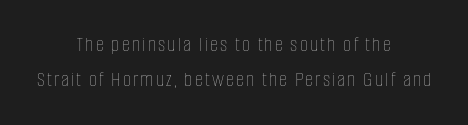
{"italic": "no", "bold": "no", "underline": "no", "align": "center", "line_spacing": "normal", "line_spacing_ratio": 1.61, "glyph_px": 22}
